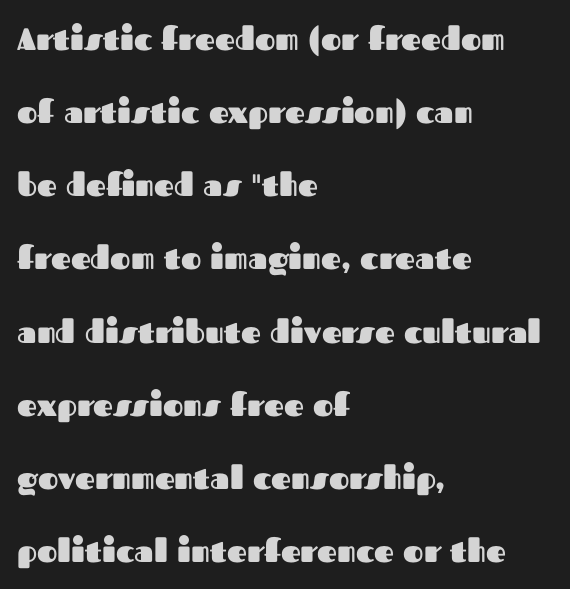
Looks like regular typesetting: each glyph gets only the width it needs. These lines were composed using upright roman letters. Strokes here are thick enough to call this a true bold. The text was rendered using a sans face with plain stroke endings.
